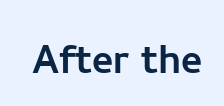
{"serif": "no", "italic": "no", "width": "normal", "stroke_contrast": "low", "x_height": "medium", "monospaced": "no", "underline": "no", "letter_spacing": "normal", "letter_spacing_em": 0.0, "glyph_px": 51}
